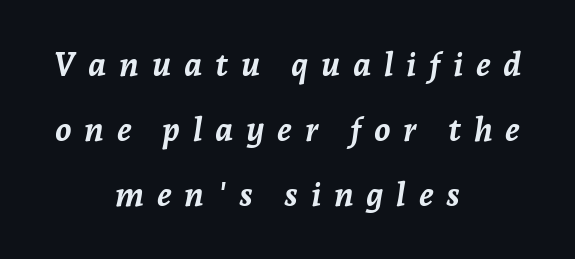
{"italic": "yes", "lean": "right", "slant_degrees": 7, "bold": "yes", "weight": "semibold", "width": "normal", "stroke_contrast": "low", "x_height": "medium", "monospaced": "no", "underline": "no", "align": "center", "line_spacing": "loose", "line_spacing_ratio": 1.97, "letter_spacing": "wide", "letter_spacing_em": 0.38, "glyph_px": 33}
